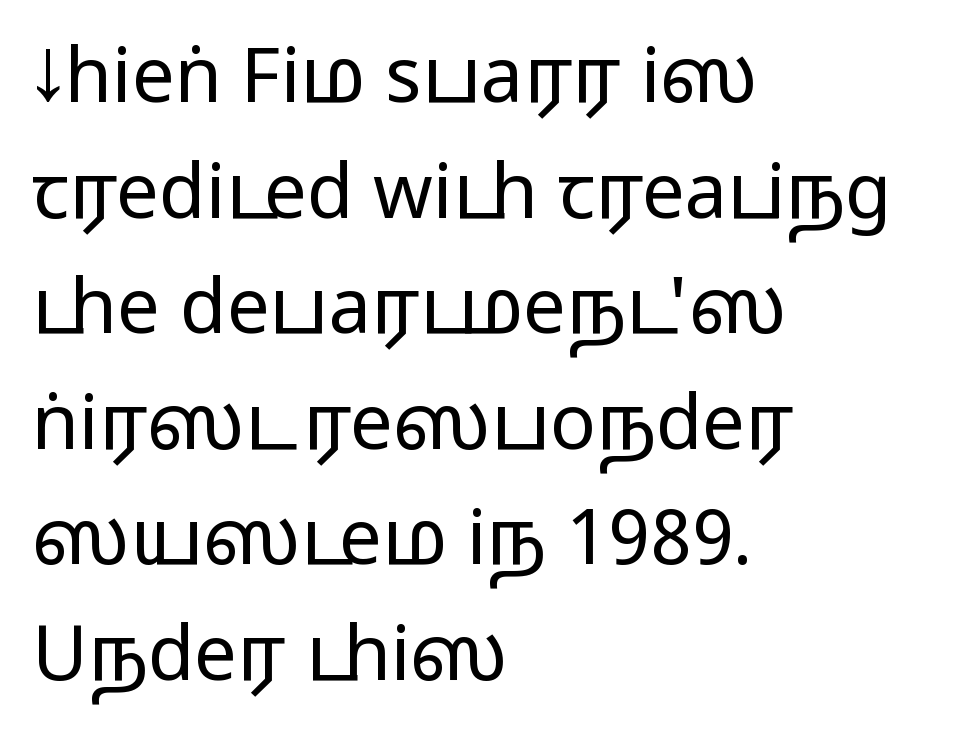
The image shows 76 px regular-weight, wide sans-serif type, upright; set left-aligned, normal line spacing (1.52x), normal letter spacing, not underlined; low stroke contrast and a medium x-height.
